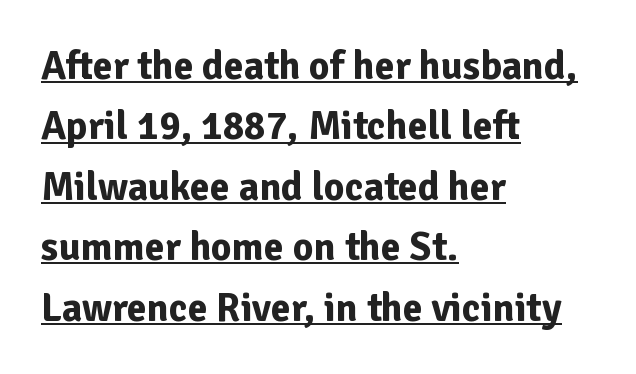
Q: Is the text bold? A: Yes.
Q: Is the text italic (slanted)? A: No, it is upright.
Q: Is the typeface a serif or a sans-serif typeface? A: Sans-serif.
Q: Is the text underlined? A: Yes.
Q: How is the paragraph aligned? A: Left-aligned.
Q: Is the spacing between letters normal or unusually wide? A: Normal.
Q: Is the spacing between lines tight, normal or loose? A: Normal.
Q: Width (condensed, normal, or wide)? A: Normal.
Q: Stroke contrast? A: Low.
Q: x-height? A: Medium.
Q: Monospaced? A: No.
